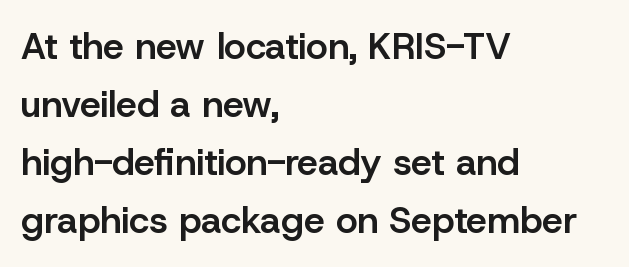
{"serif": "no", "italic": "no", "bold": "semi", "weight": "semibold", "width": "normal", "stroke_contrast": "low", "x_height": "medium", "monospaced": "no", "underline": "no", "align": "left", "line_spacing": "normal", "line_spacing_ratio": 1.57, "letter_spacing": "normal", "letter_spacing_em": 0.0, "glyph_px": 37}
